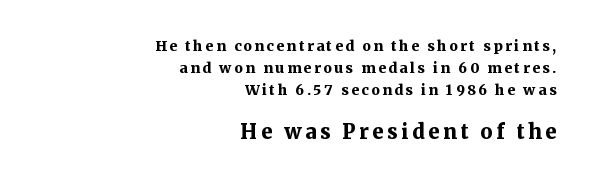
The lettering stays uniformly vertical, giving the passage a roman look. Honestly, the row spacing looks completely unremarkable. Heavy-handed strokes throughout: this text is bold. If you squint, the bottom block still reads clearly — it's the larger of the two. No word sits above an underline. Compared with a flush-left layout, this one pins lines to the opposite, right side.
